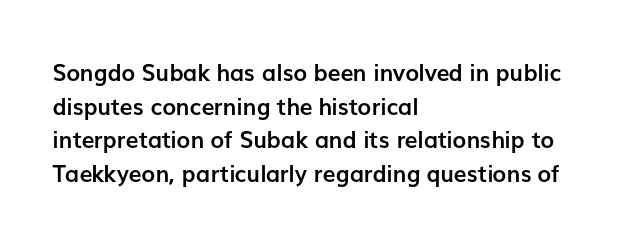
The image shows 23 px bold type, upright; set left-aligned, normal line spacing (1.46x), normal letter spacing, not underlined.
